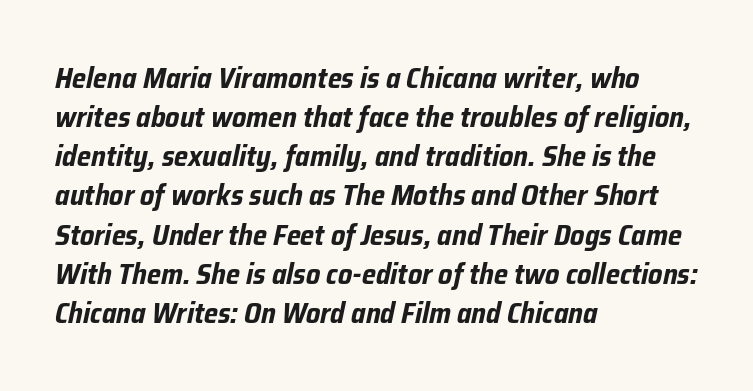
The image shows 29 px bold, condensed type, italic (leaning right); set left-aligned, normal line spacing (1.35x), normal letter spacing, not underlined; low stroke contrast and a medium x-height.
